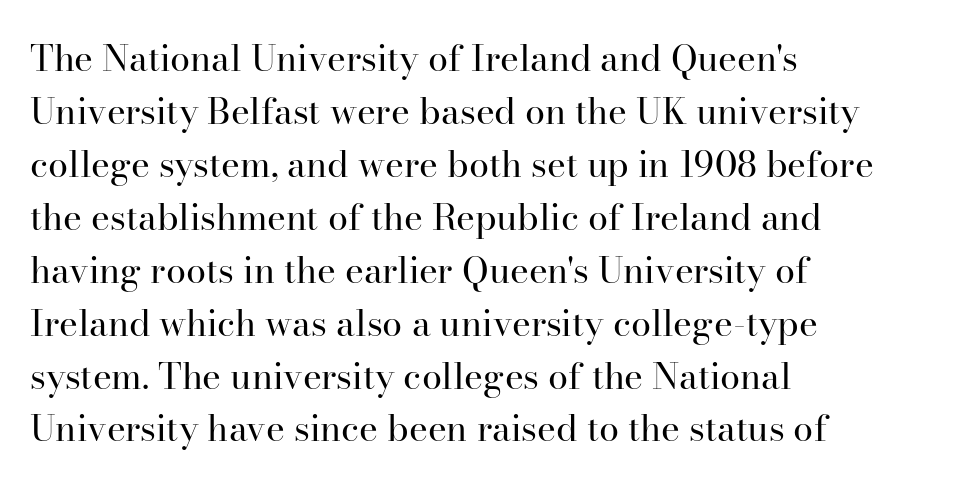
Type without underlining. These lines are rendered in a variable-pitch font. I'd call this a serif setting — the letters wear small feet. Is the block centered? No — it sits flush against the left margin. The font is comparable to plain body text, perhaps lighter. Italic? Not at all — the glyphs are vertical.
